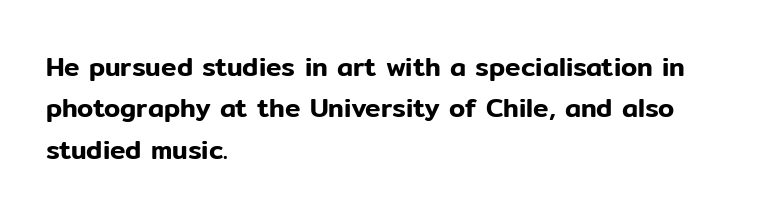
{"italic": "no", "underline": "no", "align": "left", "line_spacing": "normal", "line_spacing_ratio": 1.59, "letter_spacing": "normal", "letter_spacing_em": 0.0, "glyph_px": 26}
